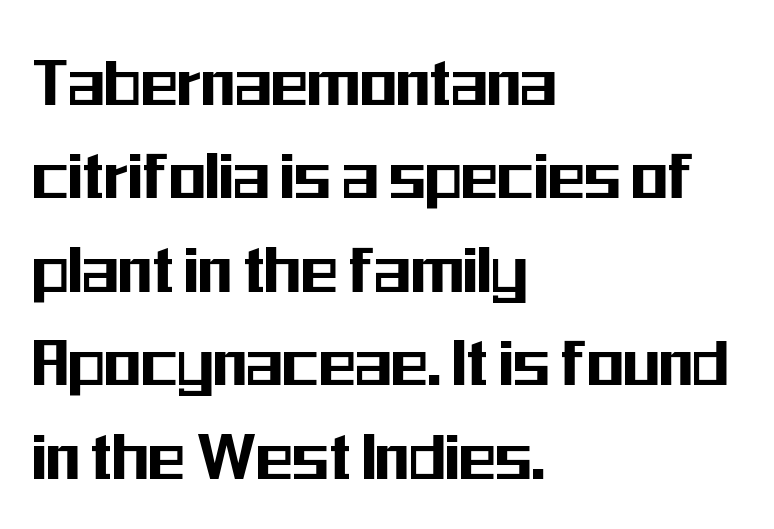
The image shows 76 px condensed sans-serif type, upright; set left-aligned, line spacing 1.23x, normal letter spacing, not underlined; medium stroke contrast and a medium x-height.
